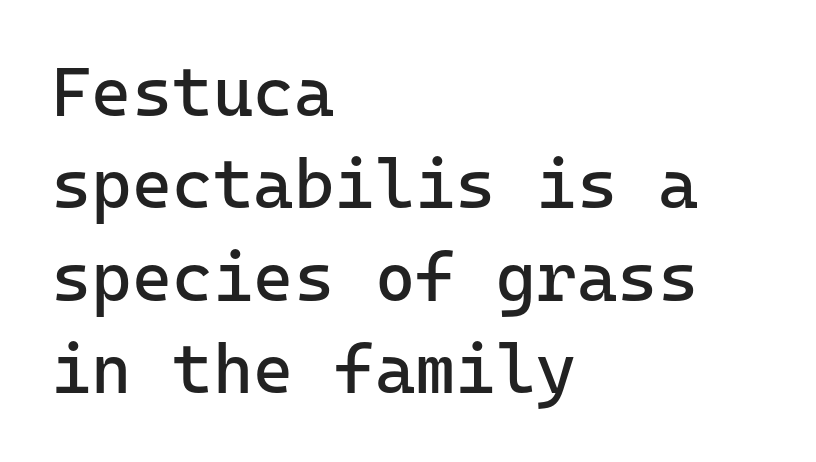
Between one letter and the next there's only the usual sliver of space. Here the designer chose a console-style face with uniform glyph widths. The rendering shows plain stroke endings on the letterforms — a sans-serif design. It's the straight-up-and-down kind of type. Vertical spacing — default.
